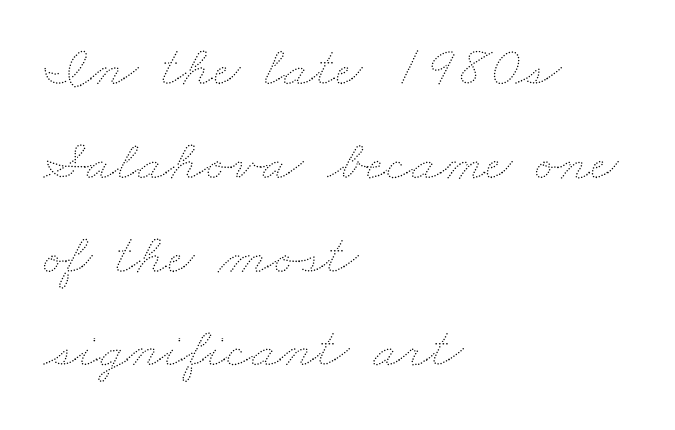
The image shows 59 px thin, wide type; set left-aligned, normal line spacing (1.59x), normal letter spacing, not underlined; medium stroke contrast and a small x-height.
